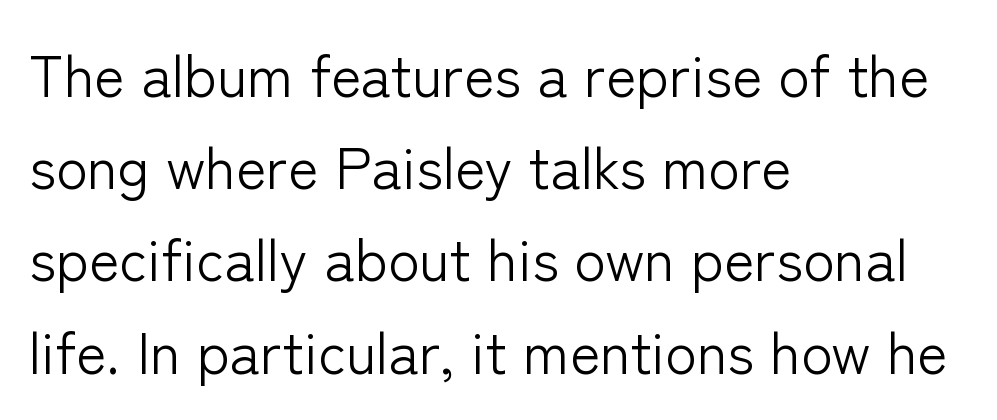
Q: Is the text bold? A: No.
Q: Is the text italic (slanted)? A: No, it is upright.
Q: Is the typeface a serif or a sans-serif typeface? A: Sans-serif.
Q: Is the text underlined? A: No.
Q: How is the paragraph aligned? A: Left-aligned.
Q: Is the spacing between letters normal or unusually wide? A: Normal.
Q: Is the spacing between lines tight, normal or loose? A: Normal.
Q: Width (condensed, normal, or wide)? A: Normal.
Q: Stroke contrast? A: Low.
Q: x-height? A: Medium.
Q: Monospaced? A: No.
